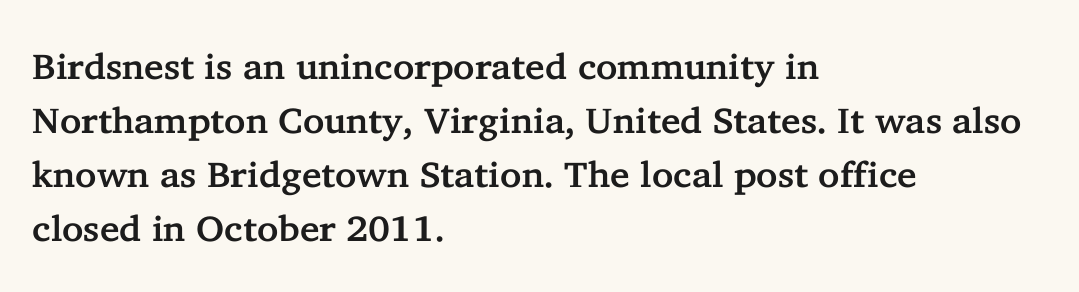
Q: Is the text italic (slanted)? A: No, it is upright.
Q: Is the typeface a serif or a sans-serif typeface? A: Serif.
Q: Is the text underlined? A: No.
Q: How is the paragraph aligned? A: Left-aligned.
Q: Is the spacing between letters normal or unusually wide? A: Normal.
Q: Is the spacing between lines tight, normal or loose? A: Normal.
Q: Width (condensed, normal, or wide)? A: Normal.
Q: Stroke contrast? A: Low.
Q: x-height? A: Medium.
Q: Monospaced? A: No.
